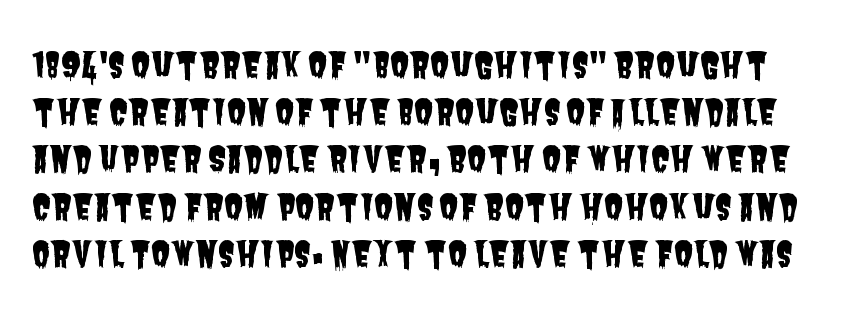
Varying glyph widths throughout — classic text-font behaviour. Compared with typical paragraphs, the rows here are spaced about the same. Are there feet on the stems? There aren't — it's a sans. What stands out about the letter spacing? Nothing — it is the standard amount. Quick note: underline off.
